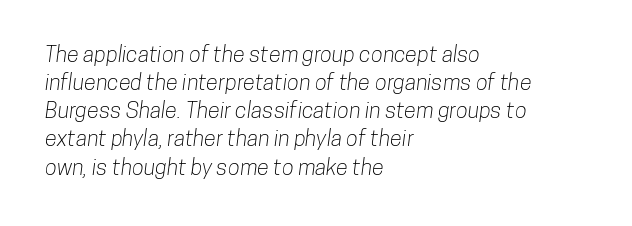
The image shows 22 px text type; set left-aligned, normal line spacing (1.28x), normal letter spacing, not underlined.
